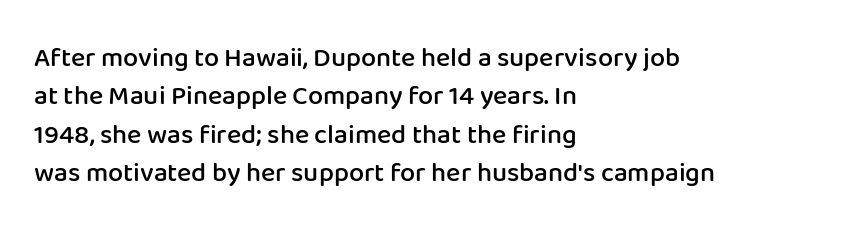
The lines in this sample share a left origin and differ only in where they stop. Does the leading feel generous? No, just average. Bare-footed words on every line. These lines were composed using upright roman letters.
